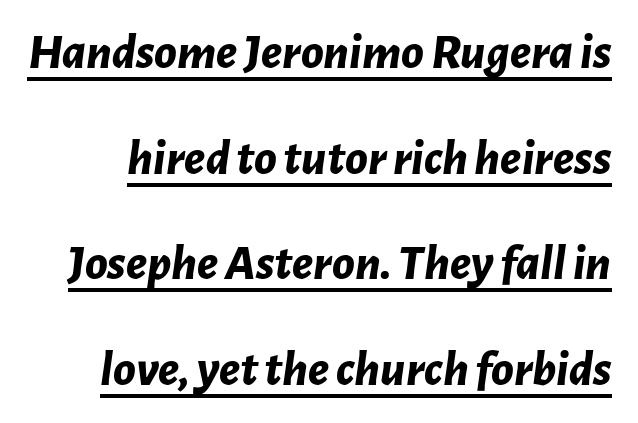
{"italic": "yes", "lean": "right", "slant_degrees": 7, "bold": "yes", "weight": "bold", "width": "normal", "stroke_contrast": "low", "x_height": "medium", "monospaced": "no", "underline": "yes", "line_spacing": "loose", "line_spacing_ratio": 2.07, "letter_spacing": "normal", "letter_spacing_em": 0.0, "glyph_px": 51}
